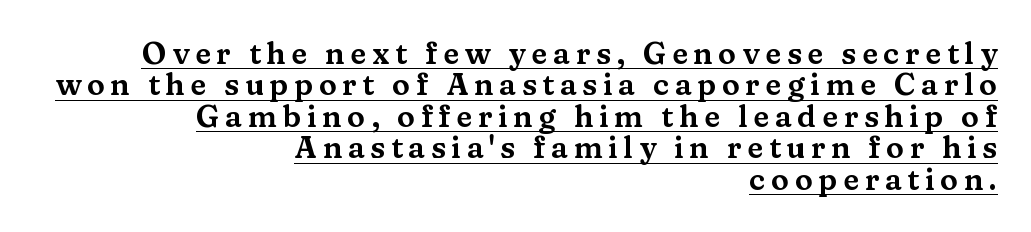
{"serif": "yes", "italic": "no", "width": "wide", "stroke_contrast": "medium", "x_height": "medium", "monospaced": "no", "underline": "yes", "align": "right", "line_spacing": "tight", "line_spacing_ratio": 1.05, "glyph_px": 30}
